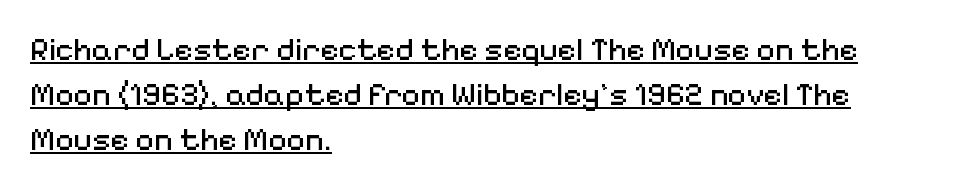
Q: Is the text bold? A: No.
Q: Is the text italic (slanted)? A: No, it is upright.
Q: Is the typeface a serif or a sans-serif typeface? A: Sans-serif.
Q: Is the text underlined? A: Yes.
Q: How is the paragraph aligned? A: Left-aligned.
Q: Is the spacing between letters normal or unusually wide? A: Normal.
Q: Is the spacing between lines tight, normal or loose? A: Normal.
Q: Width (condensed, normal, or wide)? A: Normal.
Q: Stroke contrast? A: Medium.
Q: x-height? A: Medium.
Q: Monospaced? A: No.
